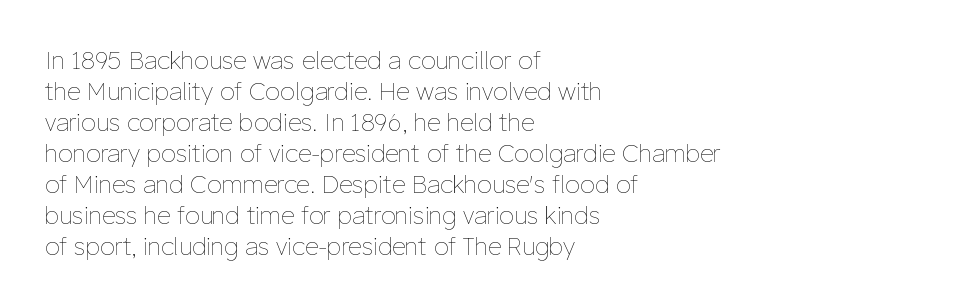
{"italic": "no", "bold": "no", "underline": "no", "align": "left", "line_spacing": "normal", "line_spacing_ratio": 1.29, "letter_spacing": "normal", "letter_spacing_em": 0.0, "glyph_px": 24}
